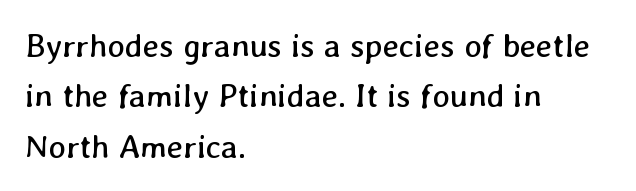
The image shows 33 px regular-weight type; set left-aligned, normal line spacing (1.53x), normal letter spacing, not underlined; low stroke contrast and a medium x-height.
